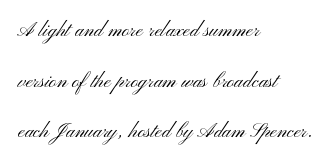
The space beneath each line is pristine and unruled. Counters stay open thanks to moderate or lighter strokes. Observe the ordinary spacing: letters are neighbours, not strangers. A student would call this left alignment; a typographer would say flush left, rag right. Is there much room between lines? Yes — plenty of vertical air separates them.
